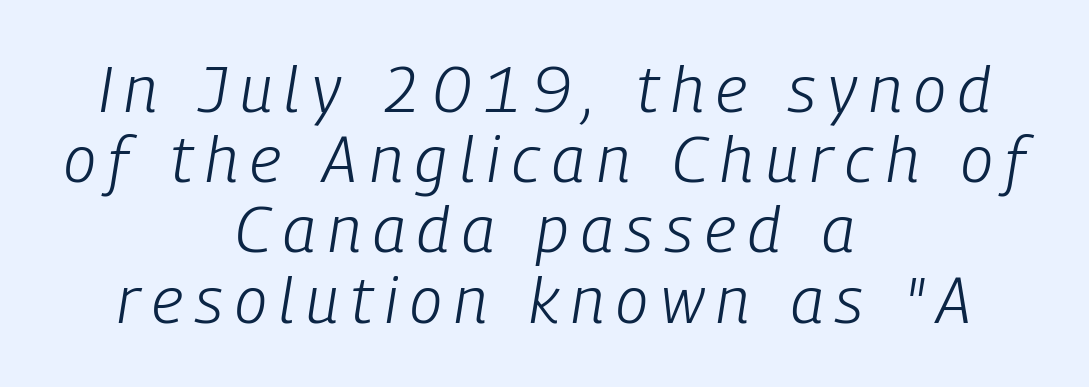
Q: Is the text bold? A: No.
Q: Is the text italic (slanted)? A: Yes, it leans right by about 9 degrees.
Q: Is the text underlined? A: No.
Q: How is the paragraph aligned? A: Centered.
Q: Is the spacing between lines tight, normal or loose? A: Tight.
Q: Width (condensed, normal, or wide)? A: Condensed.
Q: Stroke contrast? A: Low.
Q: x-height? A: Medium.
Q: Monospaced? A: No.
